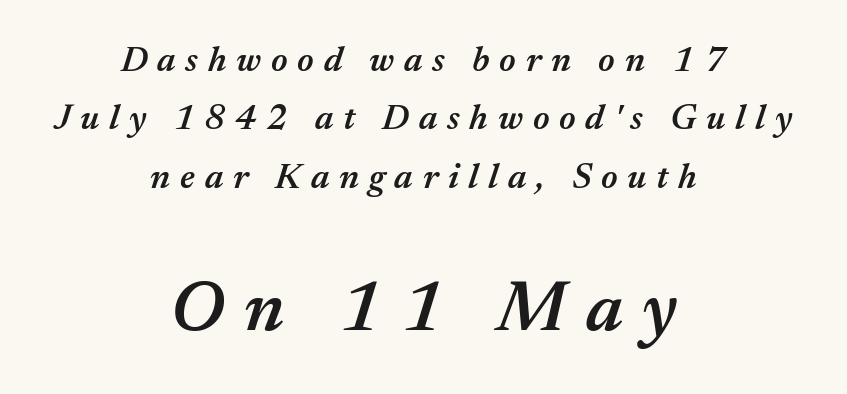
Q: Is the text bold? A: Semi-bold.
Q: Is the text italic (slanted)? A: Yes, it leans right by about 17 degrees.
Q: Is the text underlined? A: No.
Q: How is the paragraph aligned? A: Centered.
Q: Is the spacing between letters normal or unusually wide? A: Unusually wide.
Q: Is the spacing between lines tight, normal or loose? A: Normal.
Q: Which block of text is set in a larger size, the first (top) or the second (bottom)? A: The second (bottom) one.
Q: Width (condensed, normal, or wide)? A: Normal.
Q: Stroke contrast? A: Medium.
Q: x-height? A: Medium.
Q: Monospaced? A: No.
